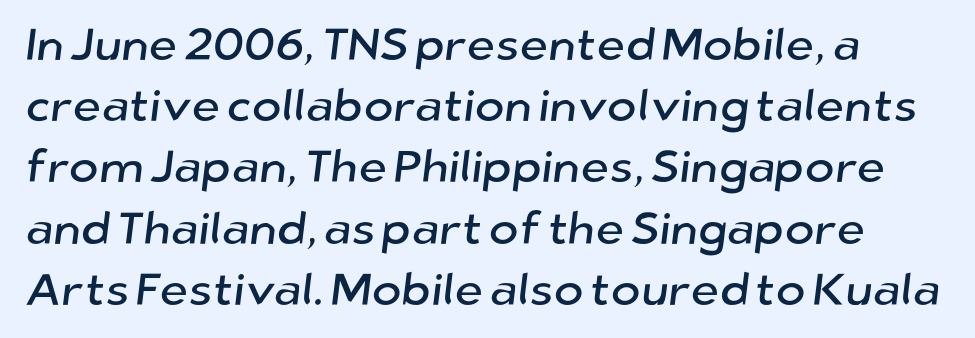
The image shows 45 px sans-serif type; set normal line spacing (1.36x), normal letter spacing, not underlined; low stroke contrast and a medium x-height.
